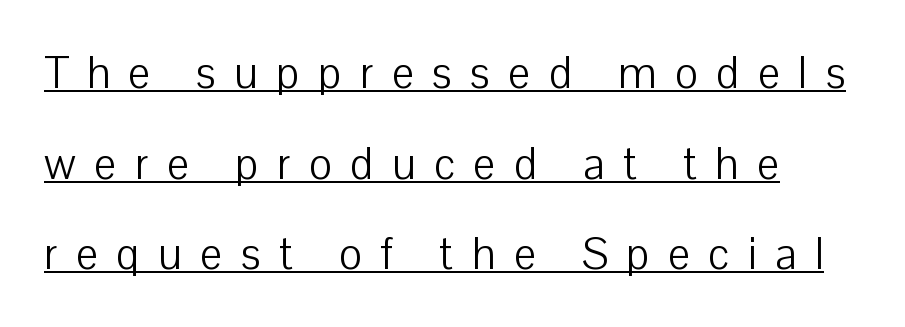
The image shows 44 px light sans-serif type, upright; set left-aligned, loose line spacing (2.06x), unusually wide letter spacing (+0.42 em), underlined; low stroke contrast and a medium x-height.
